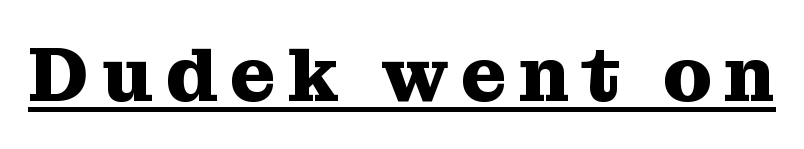
Does the type have serifs? Yes, each stem ends in a small foot. Do the characters align in a grid? No, the font is proportional. It's the straight-up-and-down kind of type. In designer terms, the underline attribute is active on this setting. This is heavy type, rendered in bold.
